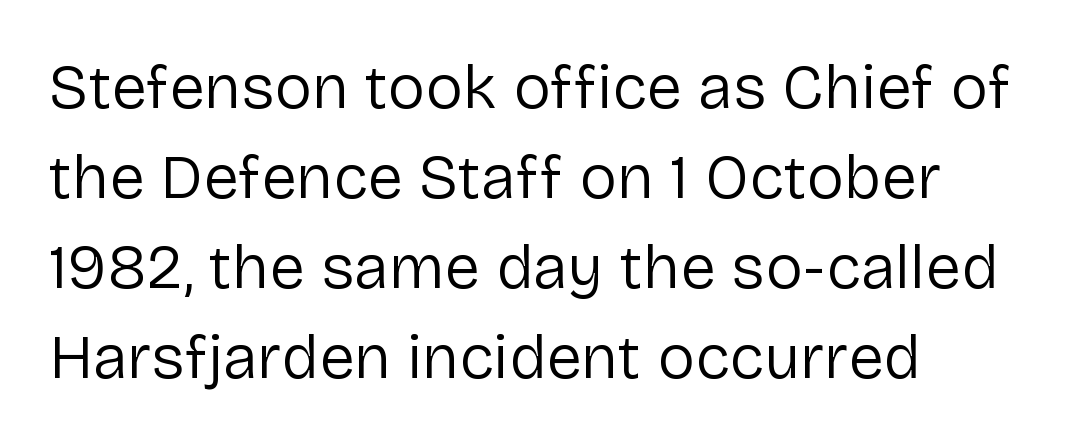
Q: Is the text bold? A: No.
Q: Is the text italic (slanted)? A: No, it is upright.
Q: Is the typeface a serif or a sans-serif typeface? A: Sans-serif.
Q: Is the text underlined? A: No.
Q: How is the paragraph aligned? A: Left-aligned.
Q: Is the spacing between letters normal or unusually wide? A: Normal.
Q: Is the spacing between lines tight, normal or loose? A: Normal.
Q: Width (condensed, normal, or wide)? A: Normal.
Q: Stroke contrast? A: Low.
Q: x-height? A: Medium.
Q: Monospaced? A: No.
